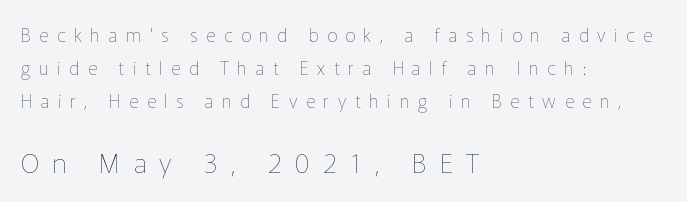
The image shows 27 px text type, upright; set left-aligned, line spacing 1.82x, unusually wide letter spacing (+0.48 em), not underlined; the second (bottom) block is 1.5x larger.
